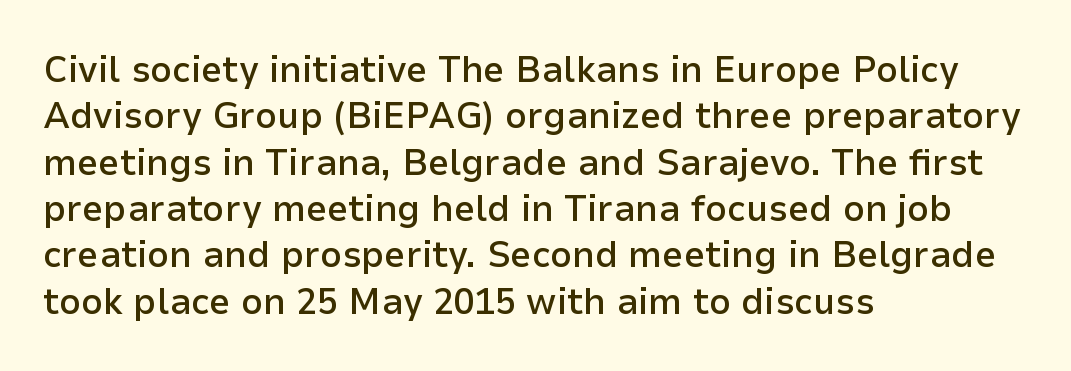
Q: Is the text bold? A: Semi-bold.
Q: Is the text italic (slanted)? A: No, it is upright.
Q: Is the typeface a serif or a sans-serif typeface? A: Sans-serif.
Q: Is the text underlined? A: No.
Q: How is the paragraph aligned? A: Left-aligned.
Q: Is the spacing between letters normal or unusually wide? A: Normal.
Q: Width (condensed, normal, or wide)? A: Normal.
Q: Stroke contrast? A: Low.
Q: x-height? A: Medium.
Q: Monospaced? A: No.
